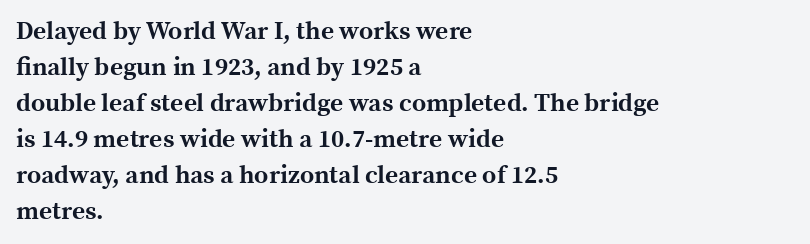
{"italic": "no", "bold": "yes", "underline": "no", "align": "left", "line_spacing": "normal", "line_spacing_ratio": 1.44, "letter_spacing": "normal", "letter_spacing_em": 0.0, "glyph_px": 25}
